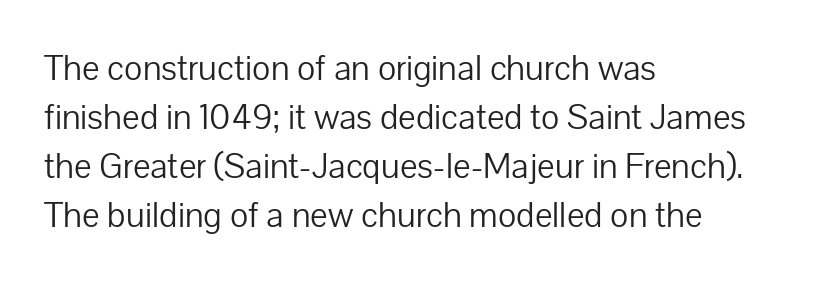
The image shows 37 px light sans-serif type, upright; set left-aligned, normal line spacing (1.32x), normal letter spacing, not underlined; low stroke contrast and a medium x-height.
